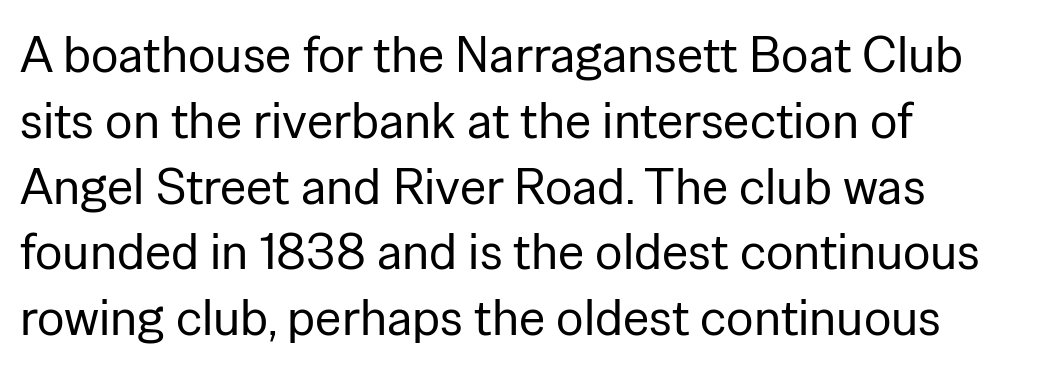
The image shows 51 px regular-weight sans-serif type, upright; set left-aligned, normal line spacing (1.29x), normal letter spacing, not underlined; low stroke contrast and a medium x-height.
